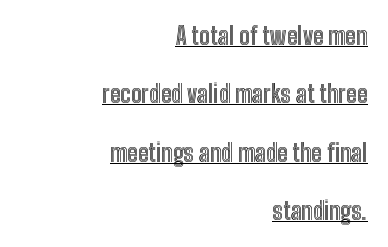
{"italic": "no", "underline": "yes", "align": "right", "line_spacing": "loose", "line_spacing_ratio": 2.43, "letter_spacing": "normal", "letter_spacing_em": 0.0, "glyph_px": 24}
